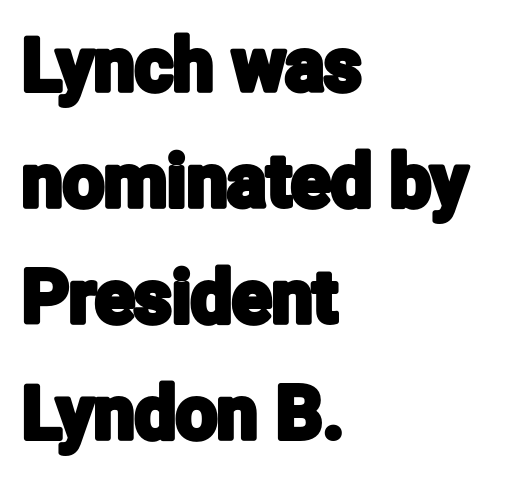
{"serif": "no", "italic": "no", "width": "condensed", "stroke_contrast": "low", "x_height": "medium", "monospaced": "no", "underline": "no", "align": "left", "line_spacing": "normal", "line_spacing_ratio": 1.59, "letter_spacing": "normal", "letter_spacing_em": 0.0, "glyph_px": 73}
